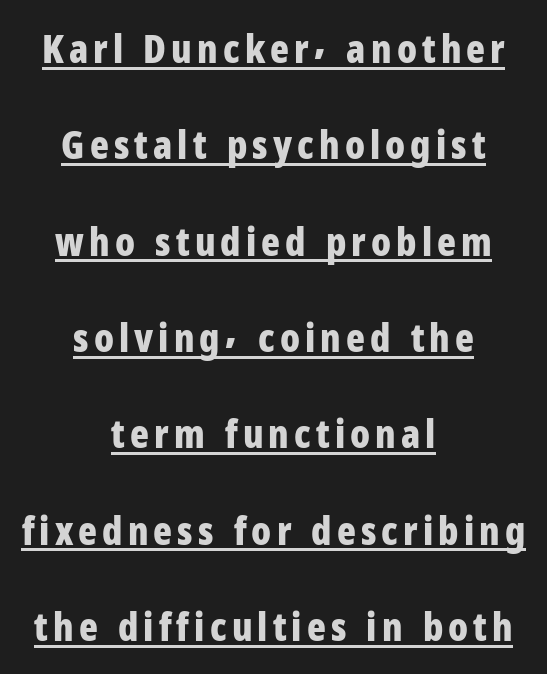
Honestly, the underline is the first thing you notice here. Leading: increased. These lines are rendered in a variable-pitch font. Tall strokes in this sample are plumb rather than angled. Heavy-handed strokes throughout: this text is bold. Examine the stroke ends and you'll find no serifs.
